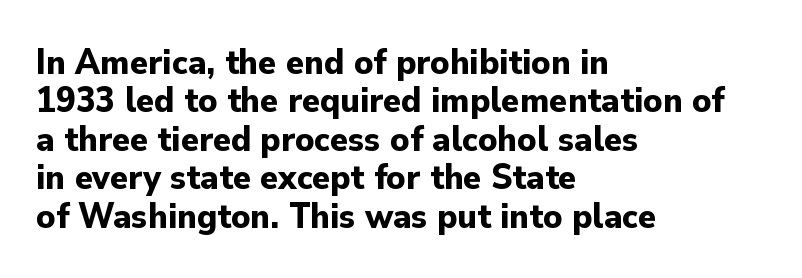
Very little white space separates one row of letters from the next. This is sans-serif lettering, the kind often seen on screens and signage. The rendering uses a bold face; every stroke is thick and dark. Here the designer chose a conventional face with non-uniform glyph widths.
